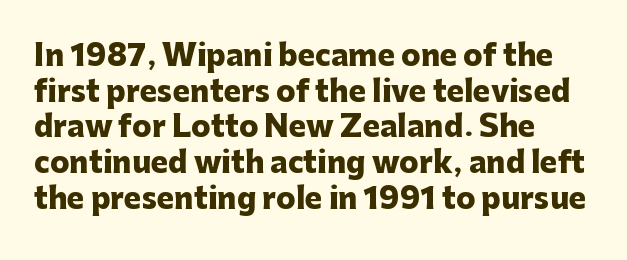
Q: Is the text bold? A: Yes.
Q: Is the text italic (slanted)? A: No, it is upright.
Q: Is the typeface a serif or a sans-serif typeface? A: Sans-serif.
Q: Is the text underlined? A: No.
Q: How is the paragraph aligned? A: Left-aligned.
Q: Is the spacing between letters normal or unusually wide? A: Normal.
Q: Width (condensed, normal, or wide)? A: Normal.
Q: Stroke contrast? A: Low.
Q: x-height? A: Medium.
Q: Monospaced? A: No.
